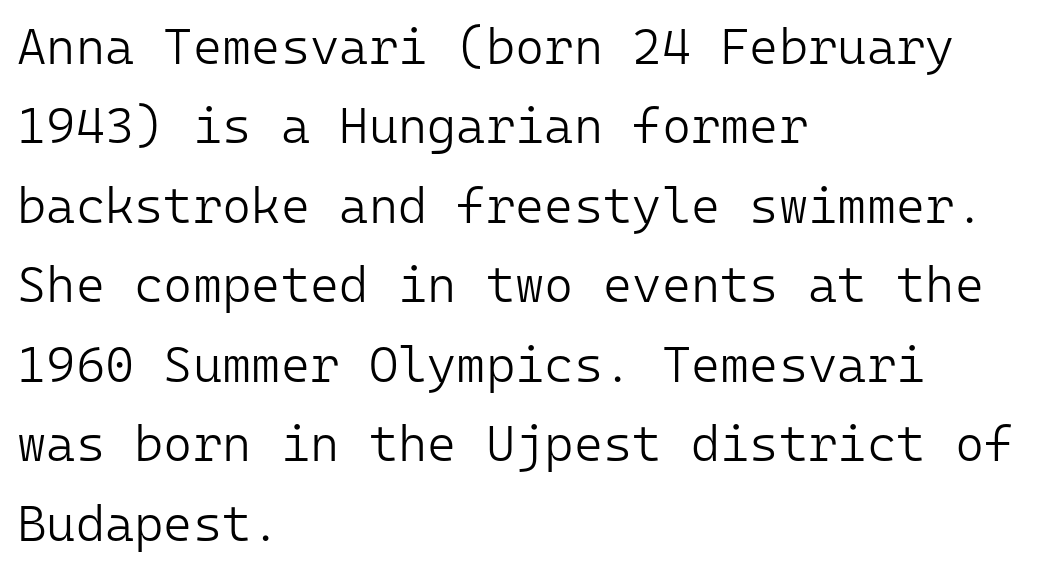
A light-to-regular cut is what we see here. Notice how the stems are strictly vertical — no italics here. Plain, unruled lines of type. Stroke terminals: plain, sans-serif. Every row of glyphs begins at an identical x-position on the left.
